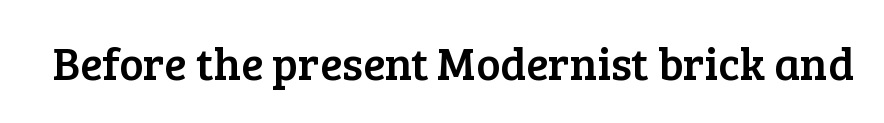
Q: Is the text italic (slanted)? A: No, it is upright.
Q: Is the typeface a serif or a sans-serif typeface? A: Serif.
Q: Is the text underlined? A: No.
Q: Is the spacing between letters normal or unusually wide? A: Normal.
Q: Width (condensed, normal, or wide)? A: Normal.
Q: Stroke contrast? A: Low.
Q: x-height? A: Medium.
Q: Monospaced? A: No.
